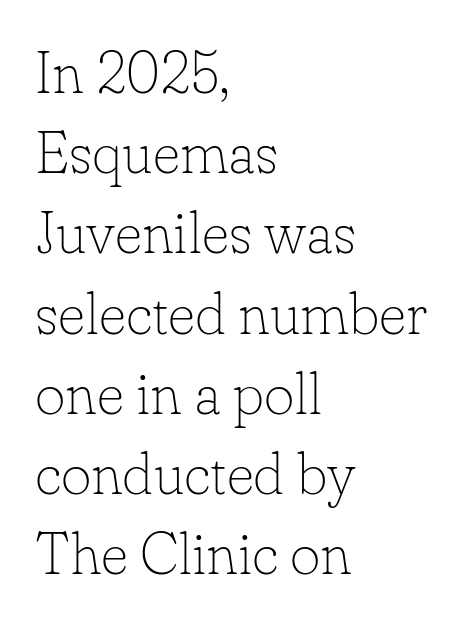
Bold? No — there's no thickening of the strokes. The glyphs are unaccompanied by any horizontal stroke below them. Compared with typical paragraphs, the rows here are spaced about the same. The ragged edge is on the right, which tells us the setting is flush left.
